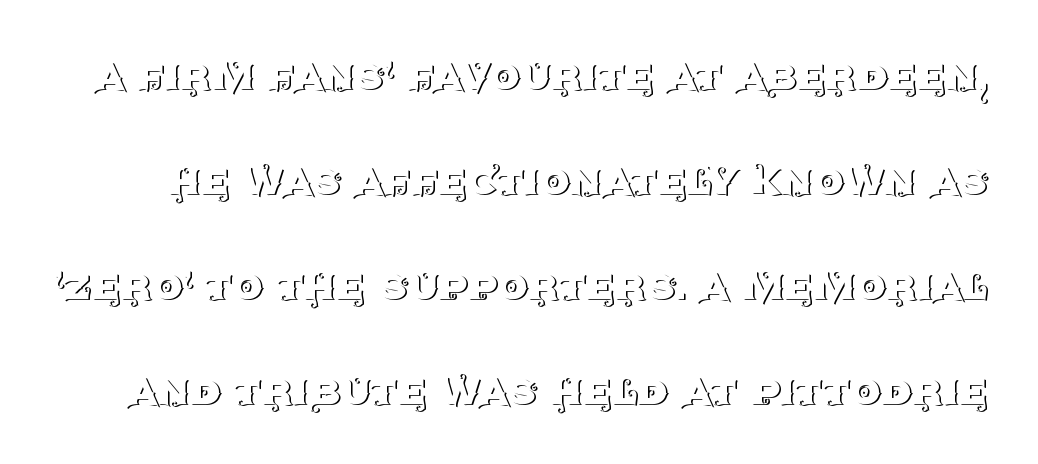
Q: Is the text bold? A: No.
Q: Is the text italic (slanted)? A: No, it is upright.
Q: Is the typeface a serif or a sans-serif typeface? A: Serif.
Q: Is the text underlined? A: No.
Q: Is the spacing between letters normal or unusually wide? A: Normal.
Q: Is the spacing between lines tight, normal or loose? A: Loose.
Q: Width (condensed, normal, or wide)? A: Normal.
Q: Stroke contrast? A: Medium.
Q: x-height? A: Large.
Q: Monospaced? A: No.
